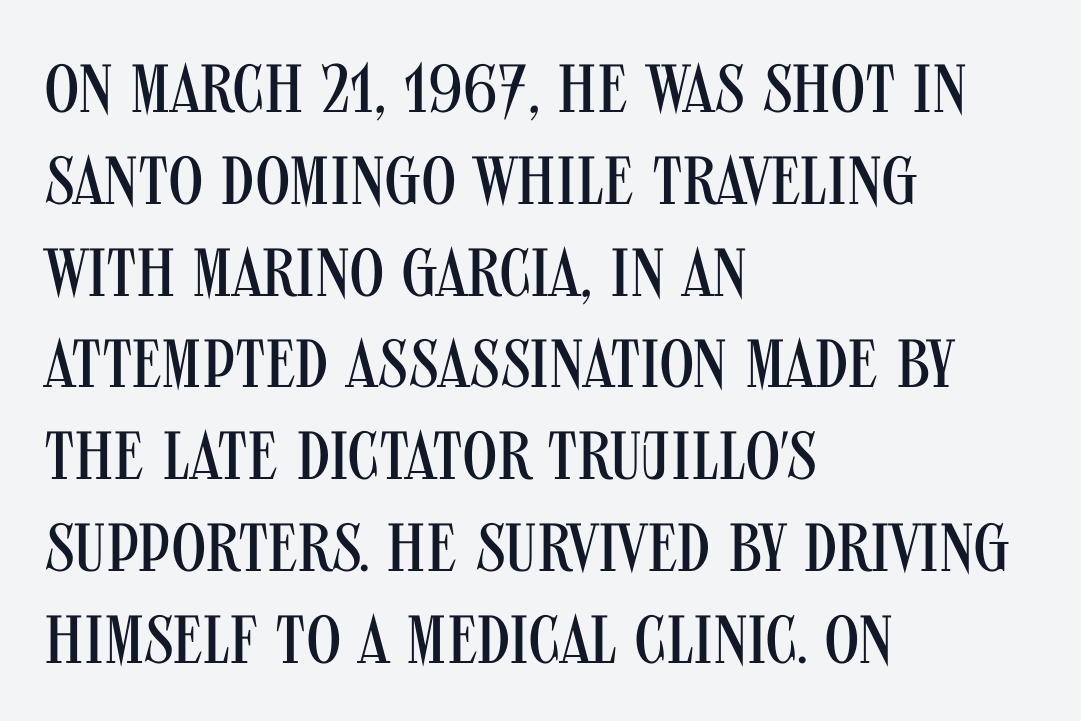
{"serif": "no", "italic": "no", "bold": "no", "weight": "regular", "width": "condensed", "stroke_contrast": "medium", "x_height": "large", "monospaced": "no", "underline": "no", "align": "left", "line_spacing": "normal", "line_spacing_ratio": 1.35, "letter_spacing": "normal", "letter_spacing_em": 0.0, "glyph_px": 68}
